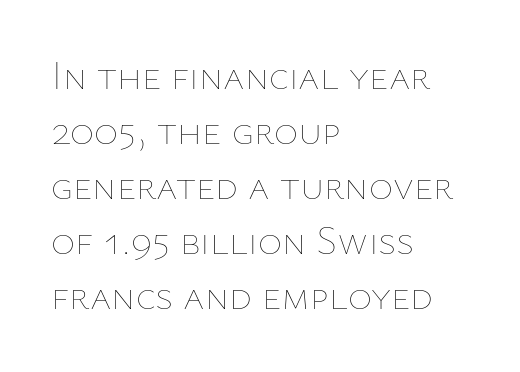
The font is comparable to plain body text, perhaps lighter. What stands out about the letter spacing? Nothing — it is the standard amount. Italic: no, the glyphs are upright roman. Quick note: interline space is typical. The passage shown is not underscored anywhere. Visually the block forms a straight wall on the left and a jagged coastline on the right.
